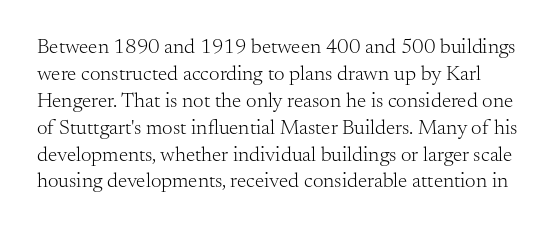
{"italic": "no", "bold": "no", "underline": "no", "line_spacing": "normal", "line_spacing_ratio": 1.28, "letter_spacing": "normal", "letter_spacing_em": 0.0, "glyph_px": 21}
